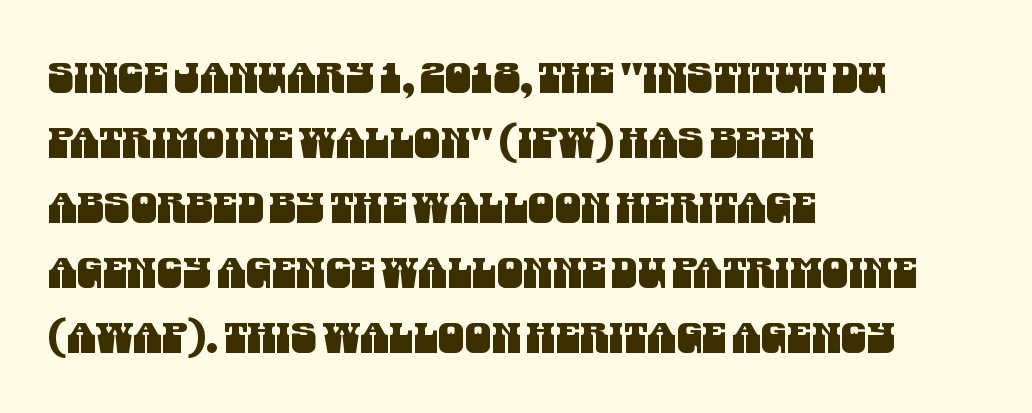
The leading is moderate, giving the passage an even texture. This sample has the flowing, uneven cadence of proportional lettering. Check where the strokes stop: nothing finishes them off — pure sans. Unmarked baselines from the first word to the last. The rag falls on the right side of this text block. Students, note that the glyphs here touch the page at normal intervals.
